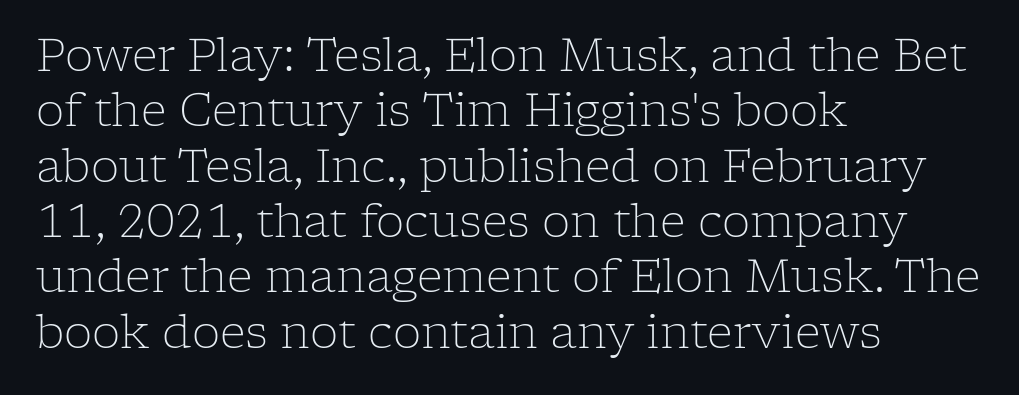
This sample has the flowing, uneven cadence of proportional lettering. Nope, not italic — everything's standing straight. Letters rest on an invisible, unmarked baseline. The text was rendered using a seriffed face with decorative stroke endings. The rendering keeps characters at their native spacing. Weight: regular or lighter.
